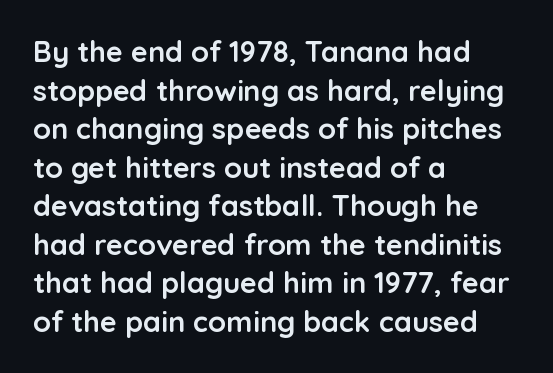
Q: Is the text bold? A: Yes.
Q: Is the text italic (slanted)? A: No, it is upright.
Q: Is the typeface a serif or a sans-serif typeface? A: Sans-serif.
Q: Is the text underlined? A: No.
Q: How is the paragraph aligned? A: Left-aligned.
Q: Is the spacing between letters normal or unusually wide? A: Normal.
Q: Is the spacing between lines tight, normal or loose? A: Normal.
Q: Width (condensed, normal, or wide)? A: Normal.
Q: Stroke contrast? A: Low.
Q: x-height? A: Medium.
Q: Monospaced? A: No.
